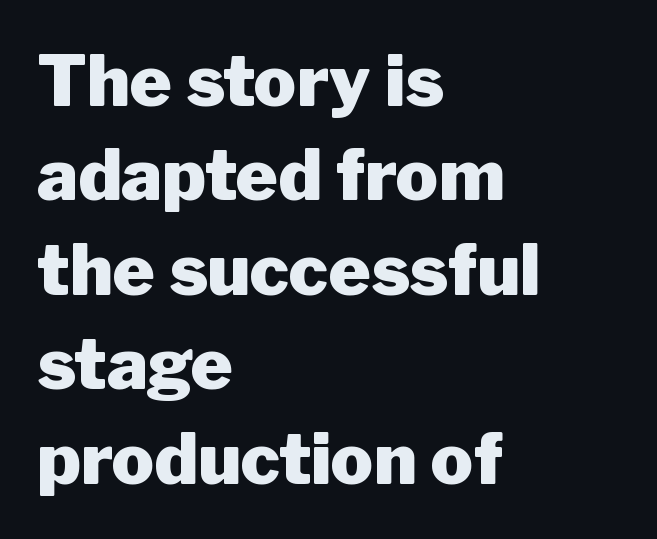
Q: Is the text bold? A: Yes.
Q: Is the text italic (slanted)? A: No, it is upright.
Q: Is the typeface a serif or a sans-serif typeface? A: Sans-serif.
Q: Is the text underlined? A: No.
Q: How is the paragraph aligned? A: Left-aligned.
Q: Is the spacing between letters normal or unusually wide? A: Normal.
Q: Is the spacing between lines tight, normal or loose? A: Normal.
Q: Width (condensed, normal, or wide)? A: Normal.
Q: Stroke contrast? A: Low.
Q: x-height? A: Medium.
Q: Monospaced? A: No.
